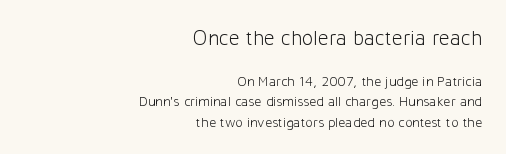
Ordinary non-slanted type is in use. Descenders are the only things crossing below the line. Look at the tracking — it's just the regular setting, nothing added. Does the leading feel generous? No, just average.
